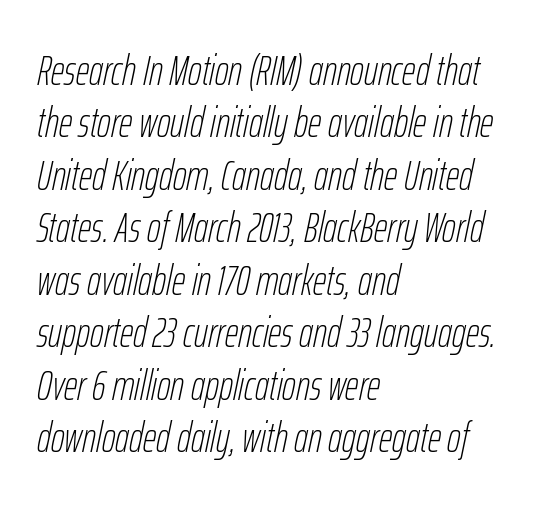
Q: Is the text bold? A: No.
Q: Is the text italic (slanted)? A: Yes, it leans right by about 12 degrees.
Q: Is the text underlined? A: No.
Q: How is the paragraph aligned? A: Left-aligned.
Q: Is the spacing between letters normal or unusually wide? A: Normal.
Q: Is the spacing between lines tight, normal or loose? A: Normal.
Q: Width (condensed, normal, or wide)? A: Condensed.
Q: Stroke contrast? A: Low.
Q: x-height? A: Medium.
Q: Monospaced? A: No.
